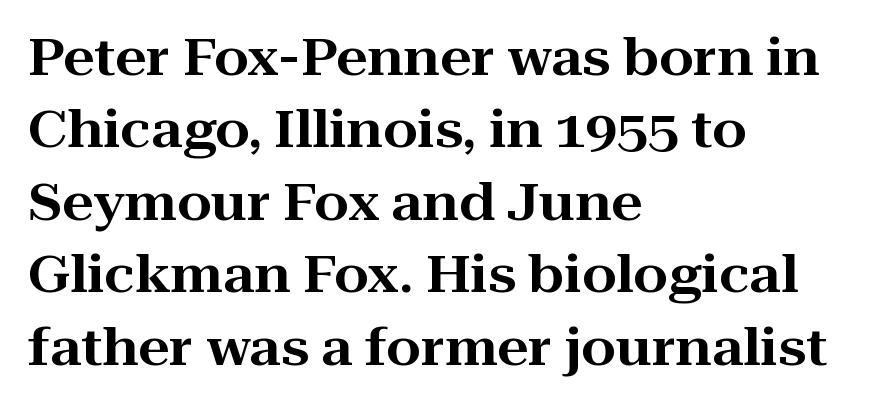
The image shows 50 px wide serif type, upright; set left-aligned, normal line spacing (1.45x), normal letter spacing, not underlined; high stroke contrast and a medium x-height.
